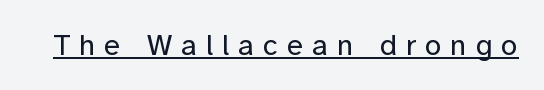
{"serif": "no", "italic": "no", "bold": "no", "weight": "regular", "width": "normal", "stroke_contrast": "low", "x_height": "medium", "monospaced": "no", "underline": "yes", "letter_spacing": "wide", "letter_spacing_em": 0.3, "glyph_px": 30}
